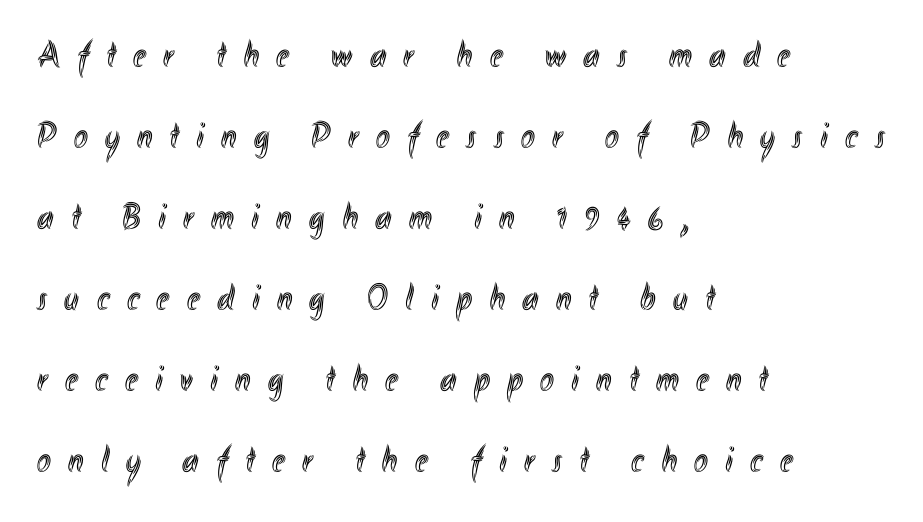
{"width": "condensed", "x_height": "small", "monospaced": "no", "underline": "no", "align": "left", "line_spacing": "loose", "line_spacing_ratio": 2.19, "letter_spacing": "wide", "letter_spacing_em": 0.47, "glyph_px": 37}
